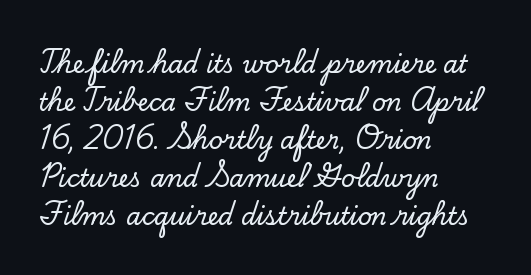
The image shows 24 px text type; set left-aligned, normal line spacing (1.58x), normal letter spacing, not underlined.
